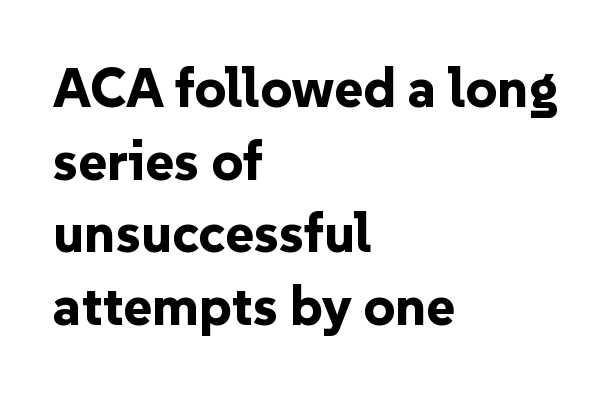
Q: Is the text bold? A: Yes.
Q: Is the text italic (slanted)? A: No, it is upright.
Q: Is the typeface a serif or a sans-serif typeface? A: Sans-serif.
Q: Is the text underlined? A: No.
Q: How is the paragraph aligned? A: Left-aligned.
Q: Is the spacing between letters normal or unusually wide? A: Normal.
Q: Is the spacing between lines tight, normal or loose? A: Normal.
Q: Width (condensed, normal, or wide)? A: Normal.
Q: Stroke contrast? A: Low.
Q: x-height? A: Medium.
Q: Monospaced? A: No.
